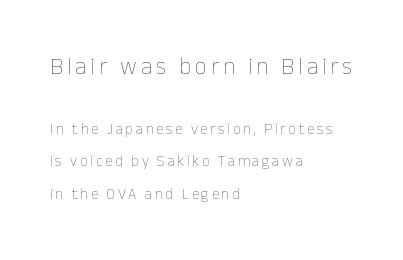
The image shows 23 px text type, upright; set left-aligned, loose line spacing (2.16x), not underlined; the first (top) block is 1.53x larger.
